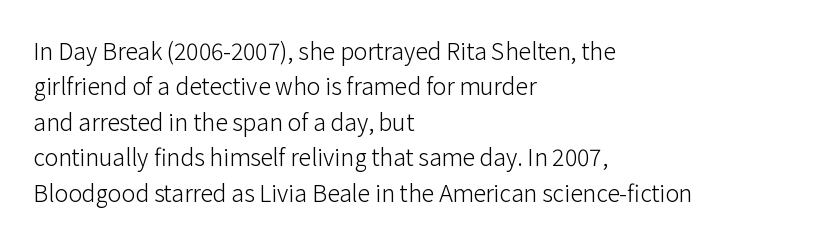
{"italic": "no", "bold": "no", "underline": "no", "align": "left", "line_spacing": "normal", "line_spacing_ratio": 1.54, "letter_spacing": "normal", "letter_spacing_em": 0.0, "glyph_px": 23}
